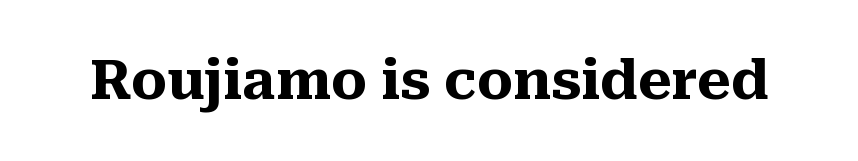
The image shows 54 px heavy serif type, upright; set normal letter spacing, not underlined; medium stroke contrast and a medium x-height.
